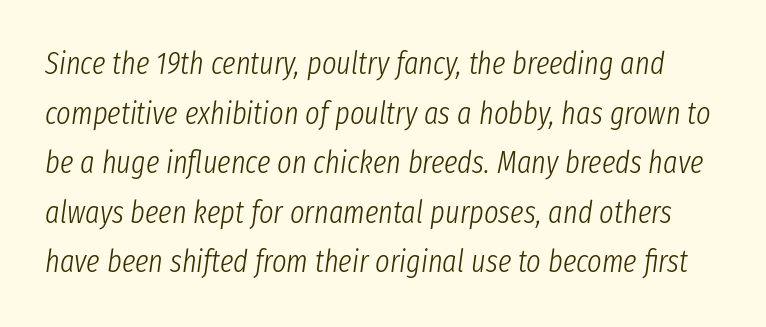
{"italic": "yes", "lean": "right", "slant_degrees": 8, "bold": "no", "weight": "light", "width": "condensed", "stroke_contrast": "low", "x_height": "medium", "monospaced": "no", "underline": "no", "line_spacing": "normal", "line_spacing_ratio": 1.6, "letter_spacing": "normal", "letter_spacing_em": 0.0, "glyph_px": 31}
